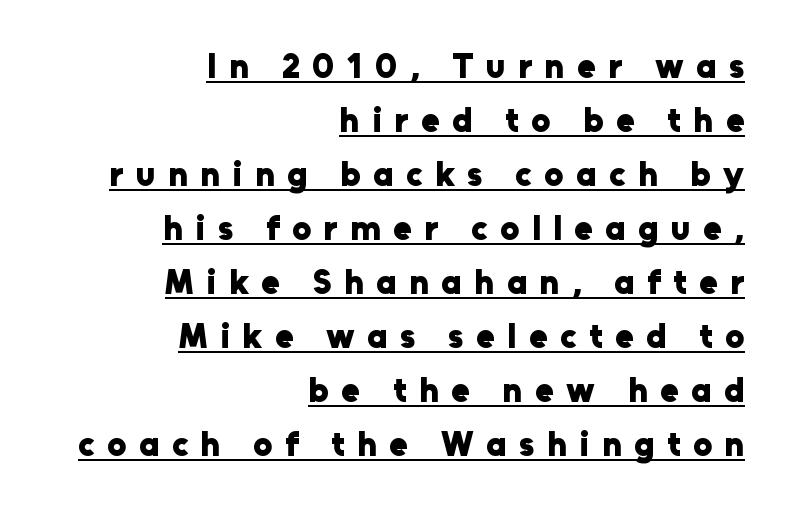
{"serif": "no", "italic": "no", "bold": "yes", "weight": "heavy", "width": "normal", "stroke_contrast": "low", "x_height": "medium", "monospaced": "no", "underline": "yes", "align": "right", "line_spacing": "normal", "line_spacing_ratio": 1.59, "letter_spacing": "wide", "letter_spacing_em": 0.37, "glyph_px": 34}
